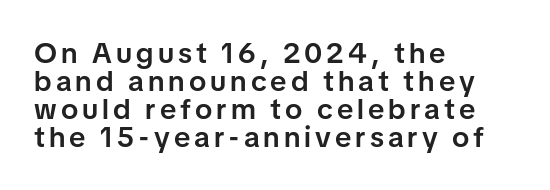
Q: Is the text bold? A: Semi-bold.
Q: Is the text italic (slanted)? A: No, it is upright.
Q: Is the typeface a serif or a sans-serif typeface? A: Sans-serif.
Q: Is the text underlined? A: No.
Q: How is the paragraph aligned? A: Left-aligned.
Q: Is the spacing between lines tight, normal or loose? A: Tight.
Q: Width (condensed, normal, or wide)? A: Normal.
Q: Stroke contrast? A: Low.
Q: x-height? A: Medium.
Q: Monospaced? A: No.
